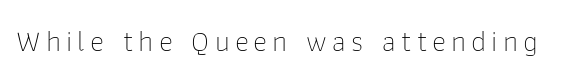
The image shows 30 px thin sans-serif type, upright; set not underlined; low stroke contrast and a medium x-height.
